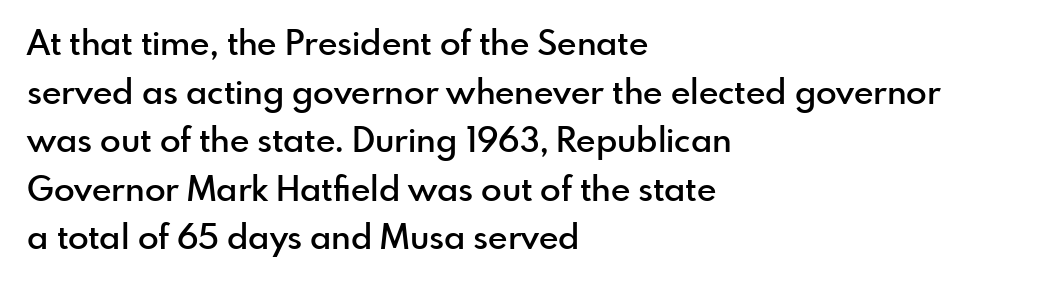
Regarding serifs, this sample does without them. Reading down the column, the eye jumps a familiar distance to each next line. This sample has the flowing, uneven cadence of proportional lettering. The paragraph has a hard left edge and a soft right edge.
